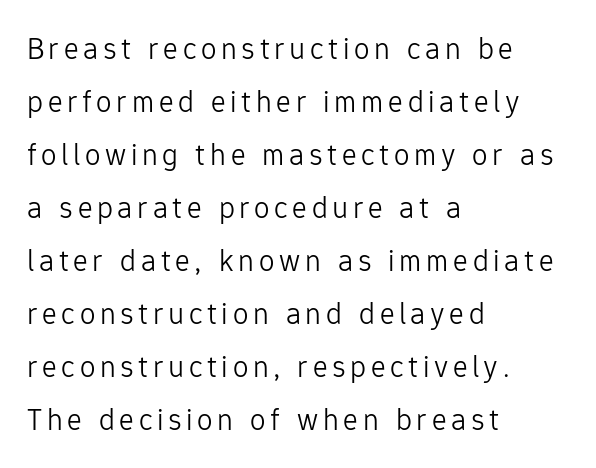
Q: Is the text bold? A: No.
Q: Is the text italic (slanted)? A: No, it is upright.
Q: Is the typeface a serif or a sans-serif typeface? A: Sans-serif.
Q: Is the text underlined? A: No.
Q: How is the paragraph aligned? A: Left-aligned.
Q: Width (condensed, normal, or wide)? A: Normal.
Q: Stroke contrast? A: Low.
Q: x-height? A: Medium.
Q: Monospaced? A: No.
